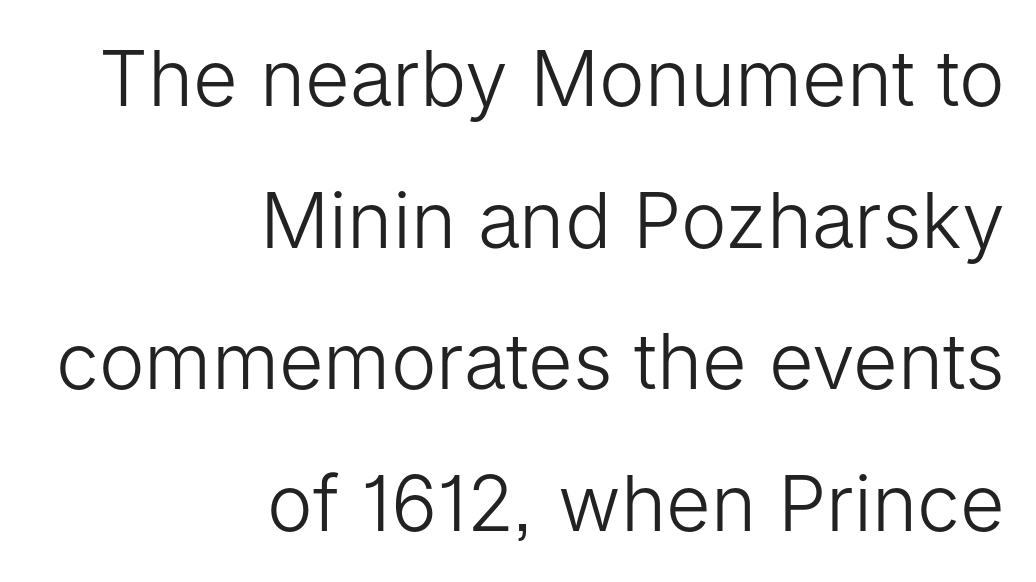
The image shows 77 px light sans-serif type, upright; set right-aligned, line spacing 1.84x, normal letter spacing, not underlined; low stroke contrast and a medium x-height.
